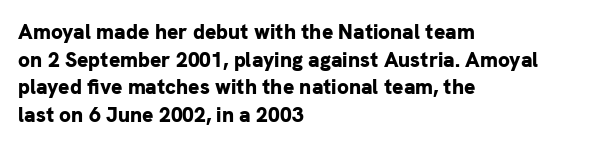
{"italic": "no", "bold": "yes", "underline": "no", "align": "left", "line_spacing": "normal", "line_spacing_ratio": 1.31, "letter_spacing": "normal", "letter_spacing_em": 0.0, "glyph_px": 21}
